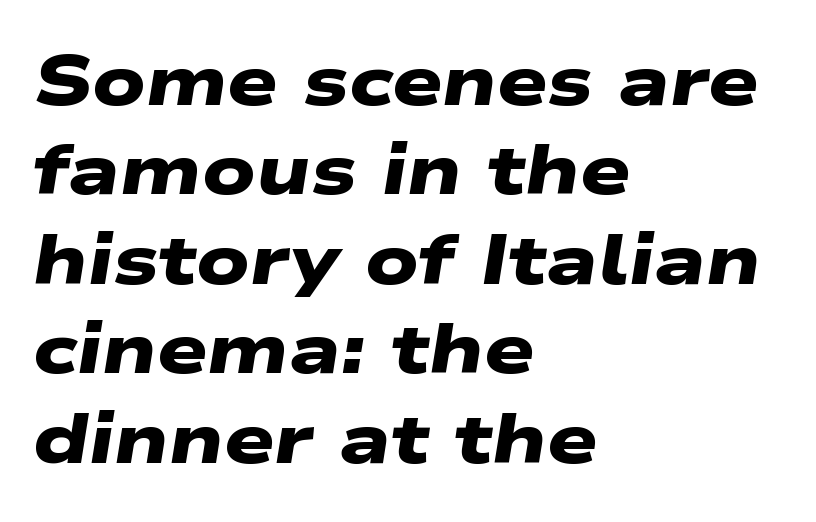
Looks like regular typesetting: each glyph gets only the width it needs. The line texture is even and compact thanks to regular tracking. Visually the block forms a straight wall on the left and a jagged coastline on the right. Heft: maximum for text — a bold.
